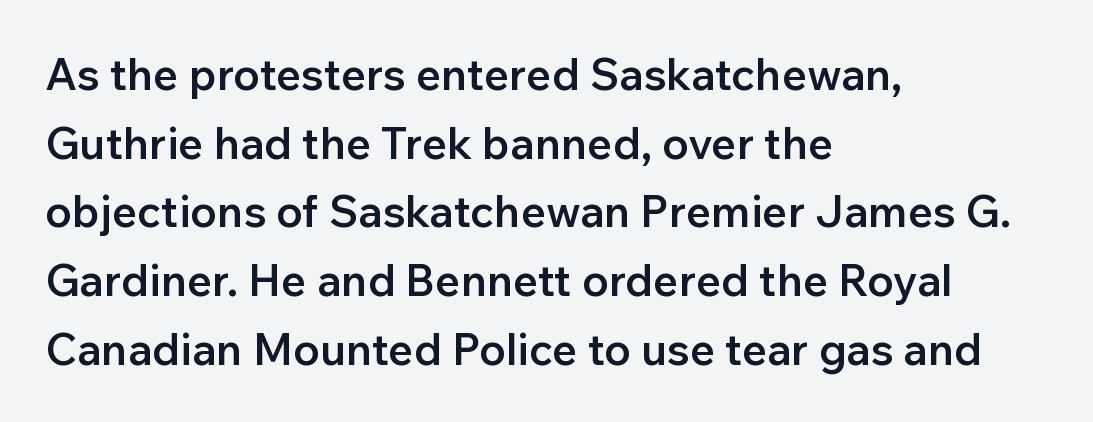
{"serif": "no", "italic": "no", "bold": "semi", "weight": "semibold", "width": "normal", "stroke_contrast": "low", "x_height": "medium", "monospaced": "no", "underline": "no", "align": "left", "line_spacing": "normal", "line_spacing_ratio": 1.56, "letter_spacing": "normal", "letter_spacing_em": 0.0, "glyph_px": 44}
